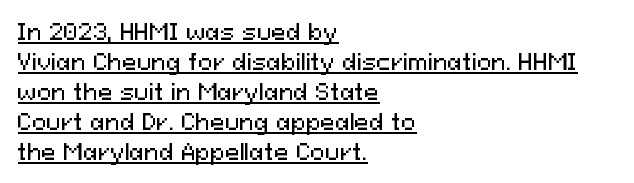
The image shows 22 px text type, upright; set left-aligned, normal line spacing (1.36x), normal letter spacing, underlined.
